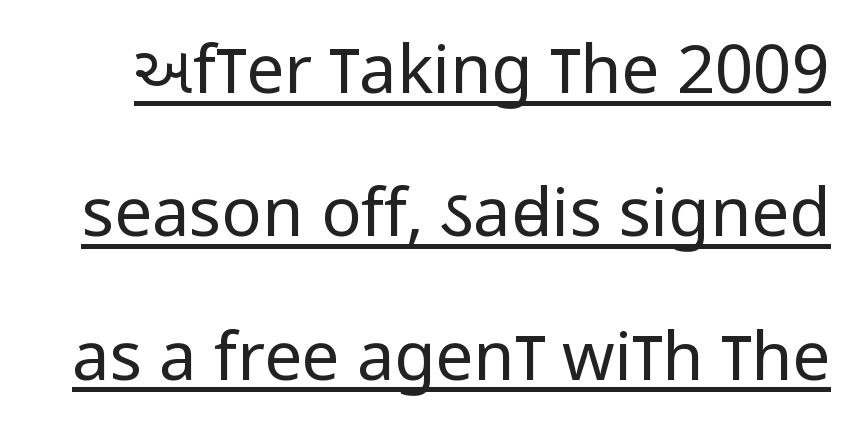
The image shows 67 px regular-weight, condensed sans-serif type, upright; set loose line spacing (2.14x), normal letter spacing, underlined; low stroke contrast and a large x-height.
